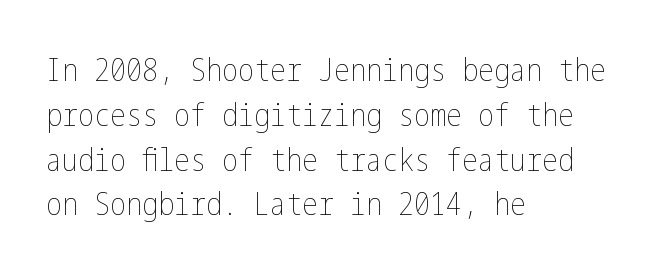
The image shows 32 px thin, condensed type, upright; set left-aligned, normal line spacing (1.4x), normal letter spacing, not underlined; low stroke contrast and a medium x-height.
